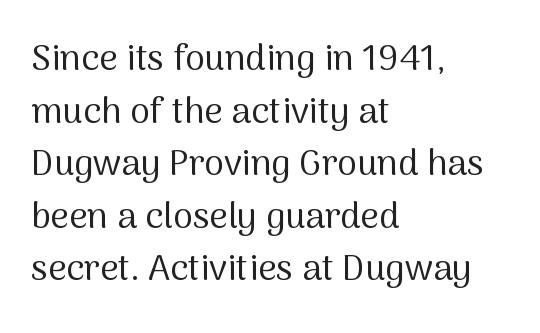
{"serif": "no", "italic": "no", "bold": "no", "weight": "regular", "width": "normal", "stroke_contrast": "medium", "x_height": "medium", "monospaced": "no", "underline": "no", "align": "left", "line_spacing": "normal", "line_spacing_ratio": 1.46, "letter_spacing": "normal", "letter_spacing_em": 0.0, "glyph_px": 36}
